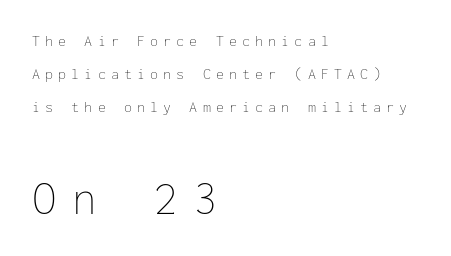
The image shows 49 px thin type, upright, monospaced; set left-aligned, loose line spacing (2.07x), unusually wide letter spacing (+0.32 em), not underlined; the second (bottom) block is 3.06x larger; low stroke contrast and a medium x-height.
